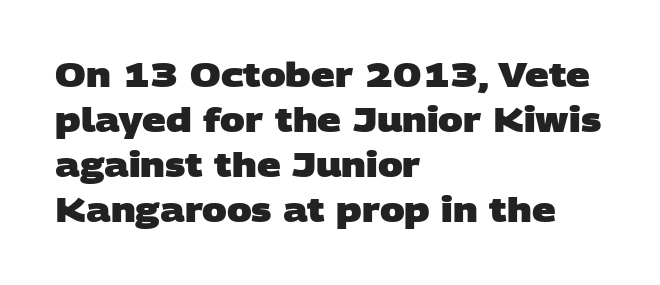
Typeset ragged right — the left edge is the straight one. Looks like regular typesetting: each glyph gets only the width it needs. Are there feet on the stems? There aren't — it's a sans. Does the weight exceed regular? Yes, all the way to bold. The space between consecutive lines is moderate.
